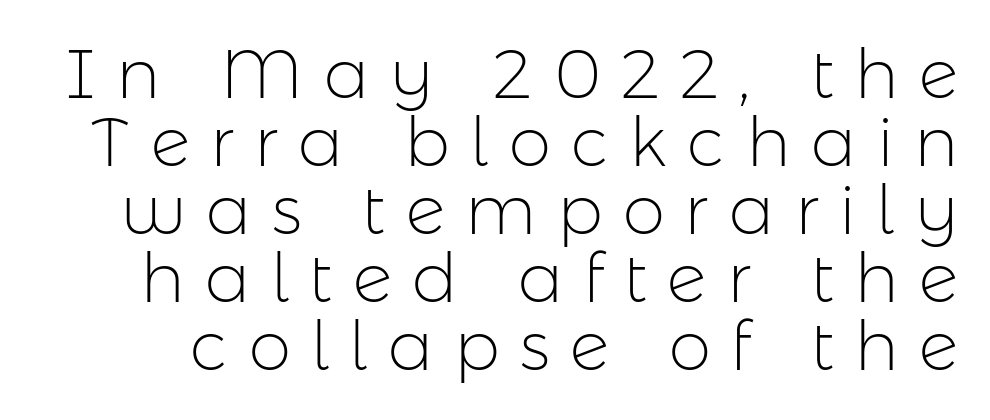
The horizontal fit of the characters is loose and conspicuously gappy. Underline: absent. A quiet, ordinary-to-light weight characterises the typeface. Line spacing here is tight. Is this a fixed-width face? No — the glyphs have proportional, varying widths. Examine the stroke ends and you'll find no serifs.
